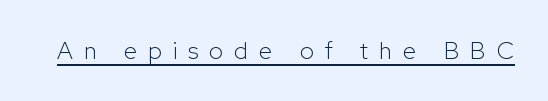
Q: Is the text bold? A: No.
Q: Is the text italic (slanted)? A: No, it is upright.
Q: Is the text underlined? A: Yes.
Q: Is the spacing between letters normal or unusually wide? A: Unusually wide.
